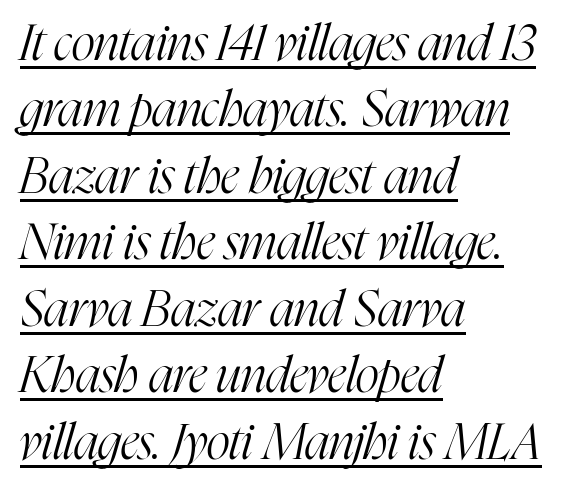
Q: Is the text bold? A: No.
Q: Is the text italic (slanted)? A: Yes, it leans right by about 16 degrees.
Q: Is the typeface a serif or a sans-serif typeface? A: Serif.
Q: Is the text underlined? A: Yes.
Q: How is the paragraph aligned? A: Left-aligned.
Q: Is the spacing between letters normal or unusually wide? A: Normal.
Q: Is the spacing between lines tight, normal or loose? A: Normal.
Q: Width (condensed, normal, or wide)? A: Condensed.
Q: Stroke contrast? A: High.
Q: x-height? A: Medium.
Q: Monospaced? A: No.
